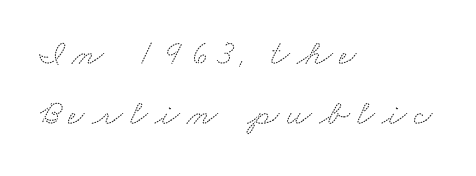
The image shows 36 px wide serif type; set left-aligned, normal line spacing (1.68x), unusually wide letter spacing (+0.2 em), not underlined; medium stroke contrast and a small x-height.
